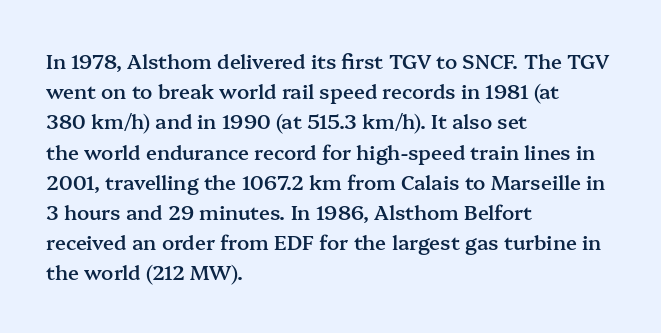
{"italic": "no", "bold": "semi", "underline": "no", "align": "left", "line_spacing": "normal", "line_spacing_ratio": 1.51, "letter_spacing": "normal", "letter_spacing_em": 0.0, "glyph_px": 20}
